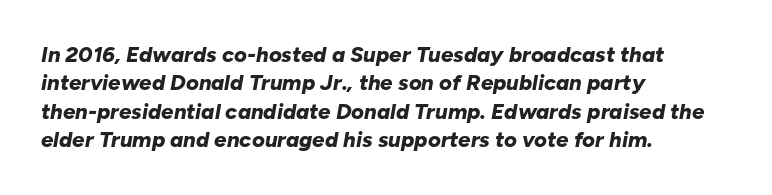
The image shows 22 px bold type, italic (leaning right); set left-aligned, normal line spacing (1.29x), normal letter spacing, not underlined.
